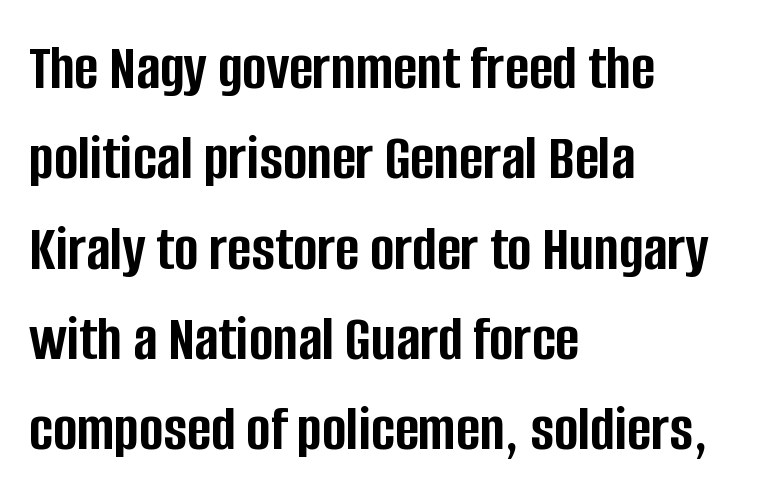
{"serif": "no", "italic": "no", "bold": "yes", "weight": "semibold", "width": "condensed", "stroke_contrast": "low", "x_height": "large", "monospaced": "no", "underline": "no", "align": "left", "line_spacing": "normal", "line_spacing_ratio": 1.39, "letter_spacing": "normal", "letter_spacing_em": 0.0, "glyph_px": 65}
